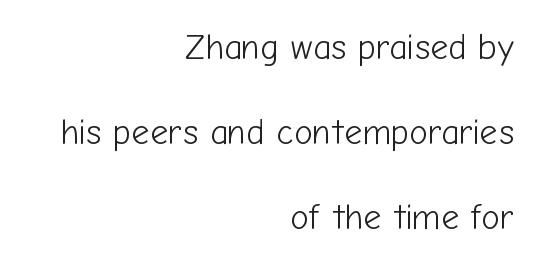
Q: Is the text bold? A: No.
Q: Is the text italic (slanted)? A: No, it is upright.
Q: Is the typeface a serif or a sans-serif typeface? A: Sans-serif.
Q: Is the text underlined? A: No.
Q: How is the paragraph aligned? A: Right-aligned.
Q: Is the spacing between letters normal or unusually wide? A: Normal.
Q: Is the spacing between lines tight, normal or loose? A: Loose.
Q: Width (condensed, normal, or wide)? A: Normal.
Q: Stroke contrast? A: Low.
Q: x-height? A: Medium.
Q: Monospaced? A: No.
